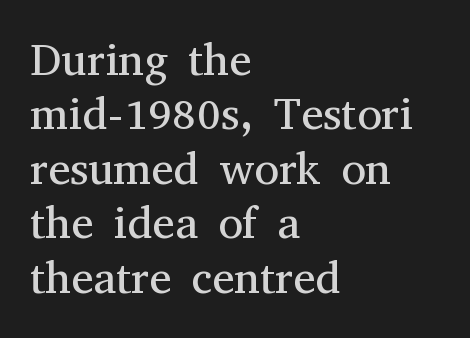
Notice how the passage keeps a crisp vertical edge on the left only. Think of a printed novel: that variable character pitch is what you see here. The font is comparable to plain body text, perhaps lighter. Typographically, this falls in the serif category.
